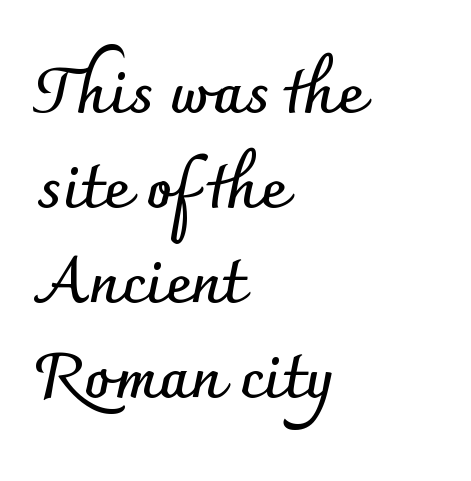
The image shows 63 px semibold sans-serif type; set left-aligned, normal line spacing (1.51x), normal letter spacing, not underlined; low stroke contrast and a small x-height.
